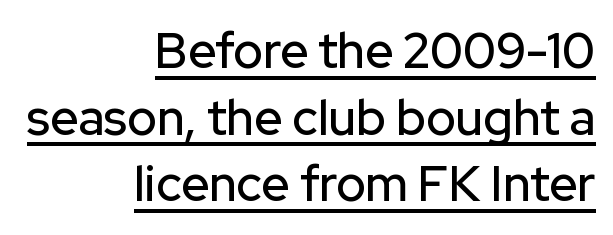
{"serif": "no", "italic": "no", "width": "normal", "stroke_contrast": "low", "x_height": "medium", "monospaced": "no", "underline": "yes", "align": "right", "line_spacing": "normal", "line_spacing_ratio": 1.36, "letter_spacing": "normal", "letter_spacing_em": 0.0, "glyph_px": 49}
